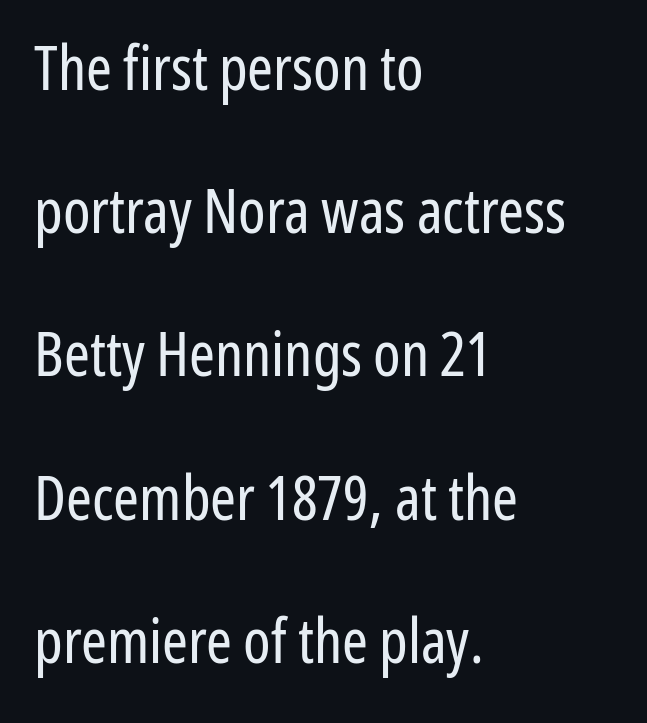
{"serif": "no", "italic": "no", "bold": "no", "weight": "regular", "width": "condensed", "stroke_contrast": "low", "x_height": "medium", "monospaced": "no", "underline": "no", "align": "left", "line_spacing": "loose", "line_spacing_ratio": 2.31, "letter_spacing": "normal", "letter_spacing_em": 0.0, "glyph_px": 62}
